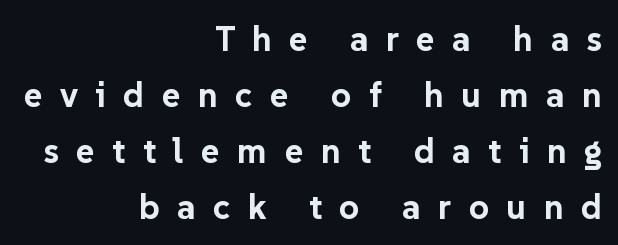
Set as a true bold cut, around the 700 mark. Here the designer chose a conventional face with non-uniform glyph widths. Stroke terminals: plain, sans-serif. Horizontal alignment here is rightward, an uncommon choice for prose. Does extra space separate the letters? Yes, quite a lot of it. Notice how the stems are strictly vertical — no italics here.
